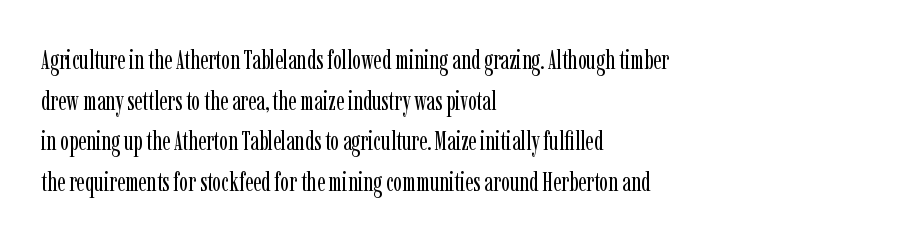
Q: Is the text bold? A: No.
Q: Is the text italic (slanted)? A: No, it is upright.
Q: Is the text underlined? A: No.
Q: How is the paragraph aligned? A: Left-aligned.
Q: Is the spacing between letters normal or unusually wide? A: Normal.
Q: Is the spacing between lines tight, normal or loose? A: Normal.
